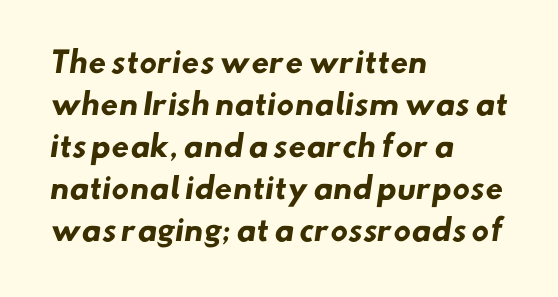
{"serif": "no", "bold": "yes", "weight": "heavy", "width": "normal", "stroke_contrast": "low", "x_height": "small", "monospaced": "no", "underline": "no", "align": "left", "line_spacing": "normal", "line_spacing_ratio": 1.45, "letter_spacing": "normal", "letter_spacing_em": 0.0, "glyph_px": 29}
